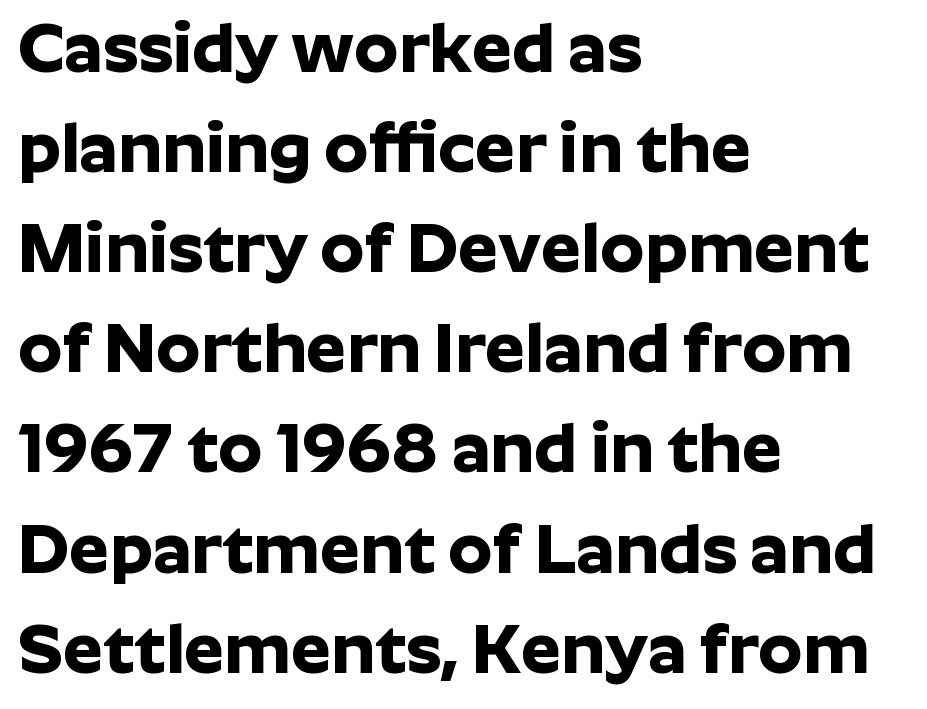
The image shows 71 px bold sans-serif type, upright; set left-aligned, normal line spacing (1.41x), normal letter spacing, not underlined; low stroke contrast and a medium x-height.
